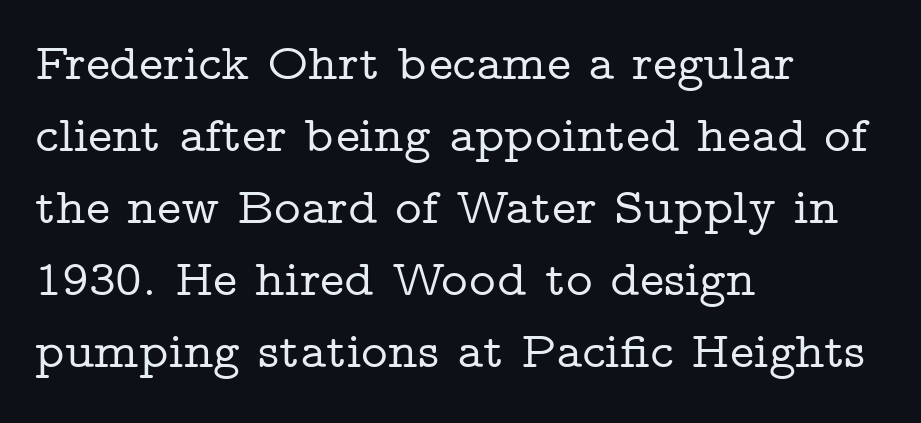
You could not count columns in this text — the font is proportionally spaced. What's the leading like? Ordinary, nothing unusual. The space beneath each line is pristine and unruled. Typeset ragged right — the left edge is the straight one. Font category for this specimen: serif. Each word holds together tightly as a unit, with standard inter-letter gaps.
